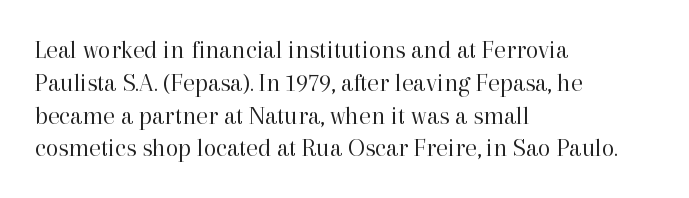
Check the space under the baseline: it is left empty. Posture: upright roman. Is the type heavy? It reads as light-to-regular instead. One-word summary of the alignment: left. The line-height multiplier appears to be the usual default.
